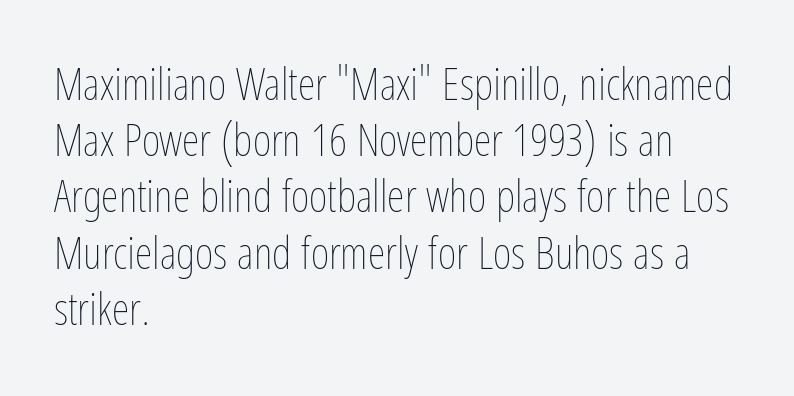
The image shows 45 px thin, condensed type, upright; set left-aligned, normal line spacing (1.25x), normal letter spacing, not underlined; low stroke contrast and a medium x-height.
